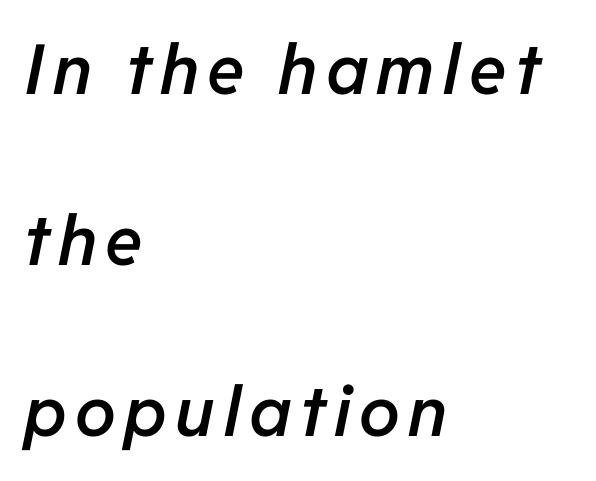
The image shows 69 px semibold type, italic (leaning right); set left-aligned, loose line spacing (2.48x), not underlined; low stroke contrast and a medium x-height.
